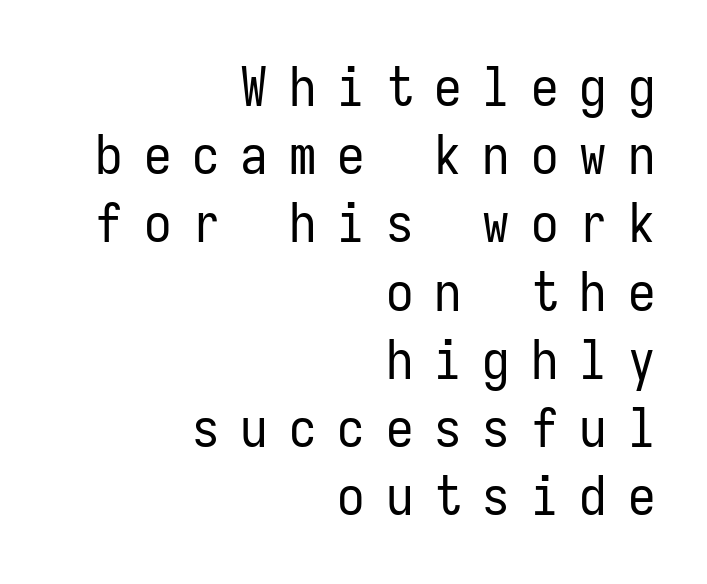
The image shows 55 px regular-weight, condensed sans-serif type, upright, monospaced; set right-aligned, line spacing 1.24x, unusually wide letter spacing (+0.38 em), not underlined; low stroke contrast and a medium x-height.
